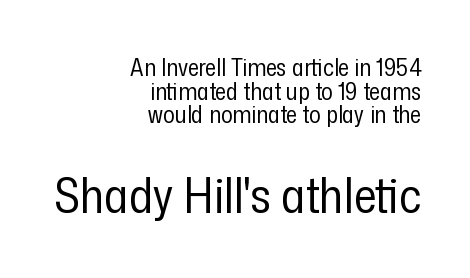
{"serif": "no", "italic": "no", "bold": "no", "weight": "regular", "width": "condensed", "stroke_contrast": "low", "x_height": "medium", "monospaced": "no", "underline": "no", "align": "right", "line_spacing": "tight", "line_spacing_ratio": 0.98, "letter_spacing": "normal", "letter_spacing_em": 0.0, "larger_block": "second", "size_ratio": 2.04, "glyph_px": 49}
